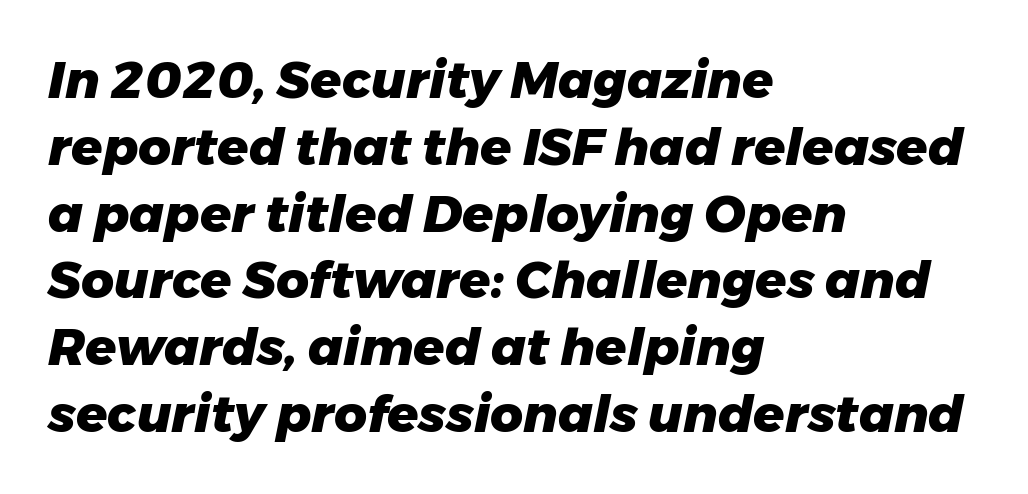
The letterforms sit shoulder to shoulder at normal distance. Does the leading feel generous? No, just average. The letters advance in unequal steps, a hallmark of proportional type. The letters are slanted; this is an italic face. These lines carry a lot of weight — the face is fully bold. Reading down the block, your eye returns to a fixed left position each line.
